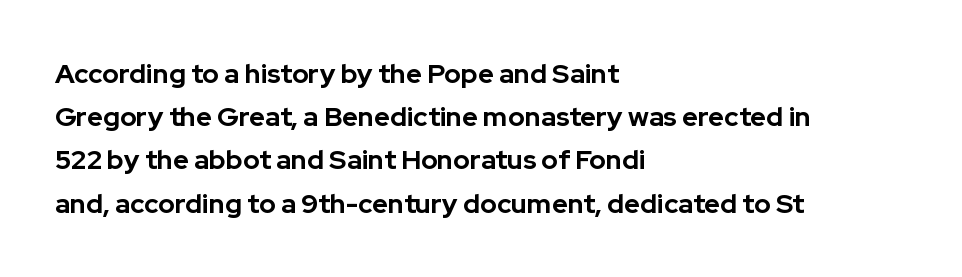
Layout note: lines flush left. Decoration check: the copy has no underline. Each new line begins a customary step beneath the previous one. The characters look thick and weighty, a clear bold. Do the letters lean? They stand straight.
